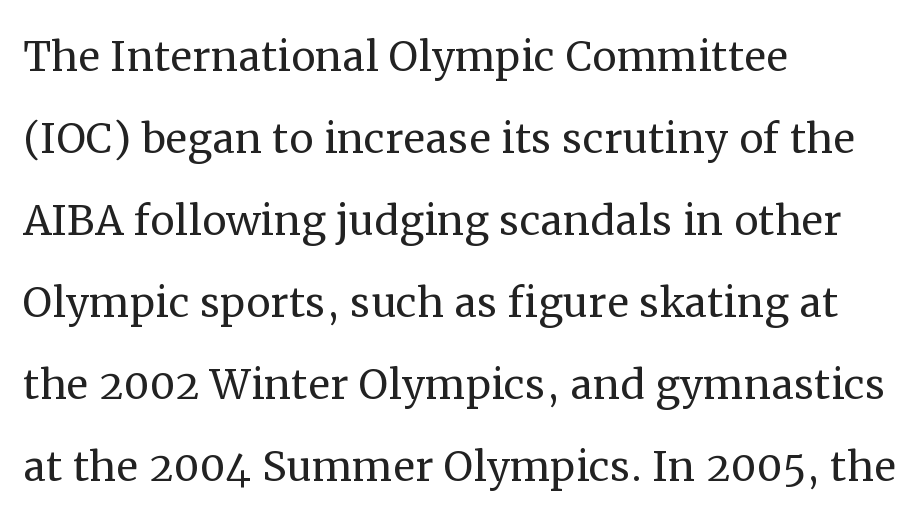
The image shows 55 px regular-weight serif type, upright; set left-aligned, normal line spacing (1.49x), normal letter spacing, not underlined; medium stroke contrast and a medium x-height.
